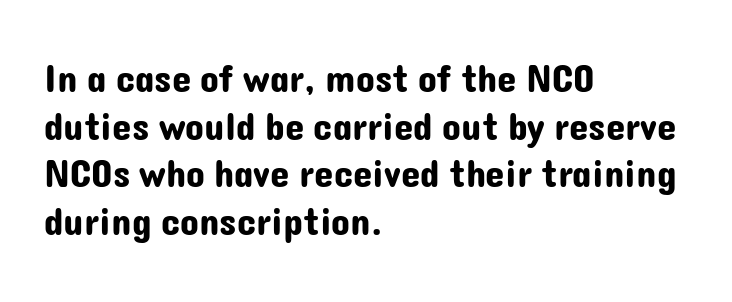
The image shows 39 px sans-serif type, upright; set left-aligned, line spacing 1.22x, normal letter spacing, not underlined; low stroke contrast and a medium x-height.
